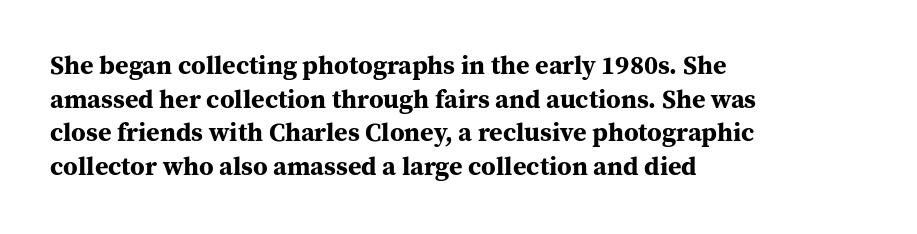
Regarding leading, the lines here are spaced in the standard way. Nothing unusual about the tracking: characters are spaced as the font intends. Clear beneath every line of the passage. The compositor pushed each line to the left boundary. Ascenders rise straight up at ninety degrees. The font is running at its bold setting.
